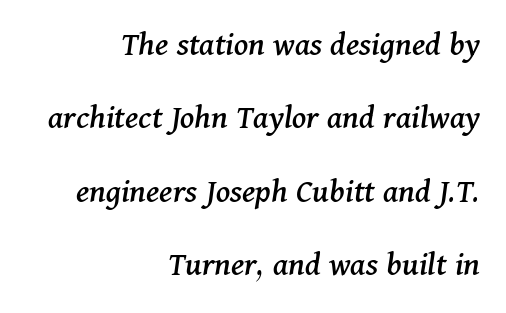
Q: Is the text italic (slanted)? A: Yes, it leans right by about 11 degrees.
Q: Is the typeface a serif or a sans-serif typeface? A: Serif.
Q: Is the text underlined? A: No.
Q: How is the paragraph aligned? A: Right-aligned.
Q: Is the spacing between letters normal or unusually wide? A: Normal.
Q: Is the spacing between lines tight, normal or loose? A: Loose.
Q: Width (condensed, normal, or wide)? A: Normal.
Q: Stroke contrast? A: Medium.
Q: x-height? A: Medium.
Q: Monospaced? A: No.
